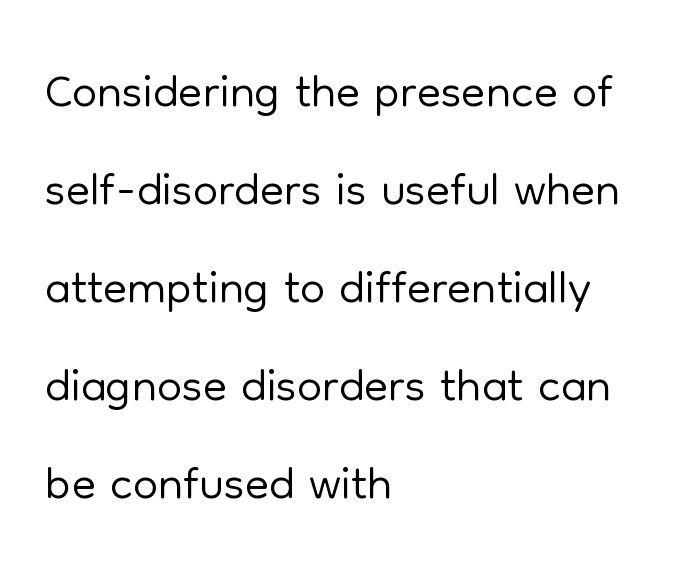
Notice how the stems are strictly vertical — no italics here. Lines of text with bare space underneath. One glance says typical: line gaps are just what's usual. The cut favours lightness, reaching ordinary text weight at its darkest.
